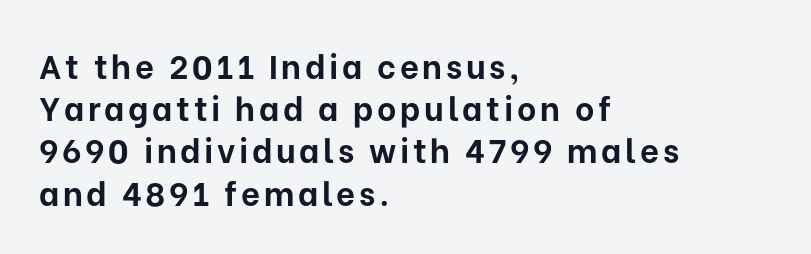
The designer left line spacing at the default. The characters display no serif detailing; their extremities are plain. The ragged edge is on the right, which tells us the setting is flush left. Emphasis by weight is at full strength: bold.
